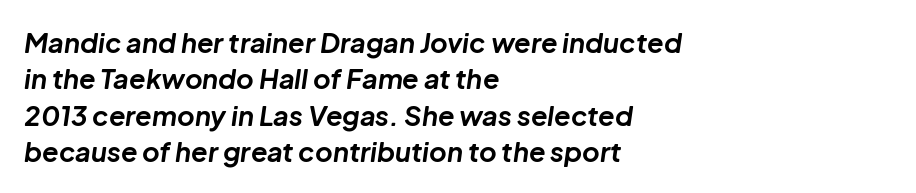
{"italic": "yes", "lean": "right", "slant_degrees": 8, "bold": "yes", "underline": "no", "align": "left", "line_spacing": "normal", "line_spacing_ratio": 1.35, "letter_spacing": "normal", "letter_spacing_em": 0.0, "glyph_px": 27}
